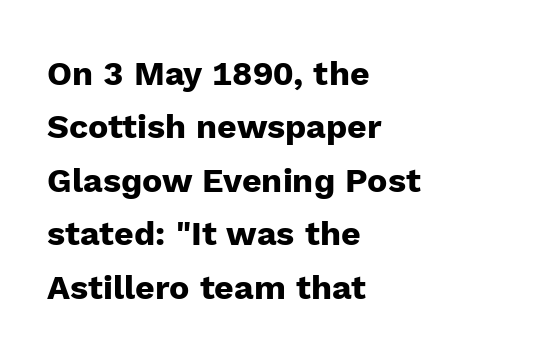
The image shows 34 px heavy sans-serif type, upright; set left-aligned, normal line spacing (1.57x), normal letter spacing, not underlined; low stroke contrast and a medium x-height.
